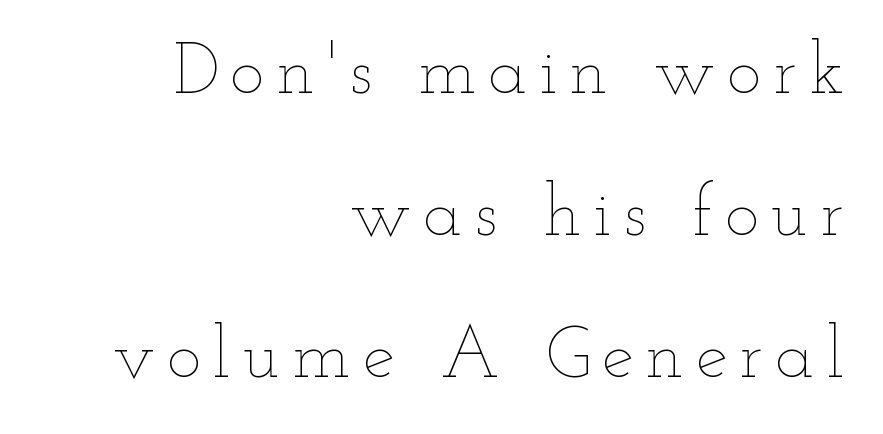
Q: Is the text bold? A: No.
Q: Is the text italic (slanted)? A: No, it is upright.
Q: Is the text underlined? A: No.
Q: How is the paragraph aligned? A: Right-aligned.
Q: Is the spacing between lines tight, normal or loose? A: Loose.
Q: Width (condensed, normal, or wide)? A: Wide.
Q: Stroke contrast? A: Low.
Q: x-height? A: Small.
Q: Monospaced? A: No.
